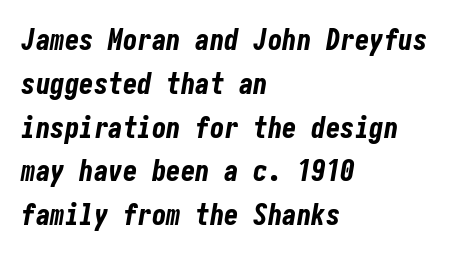
Spacing between characters is what you'd get straight out of the box. Is the block centered? No — it sits flush against the left margin. These lines sit exactly where default settings would place them. When letters slant like this, we call the style italic. Heavy, bold letterforms.
